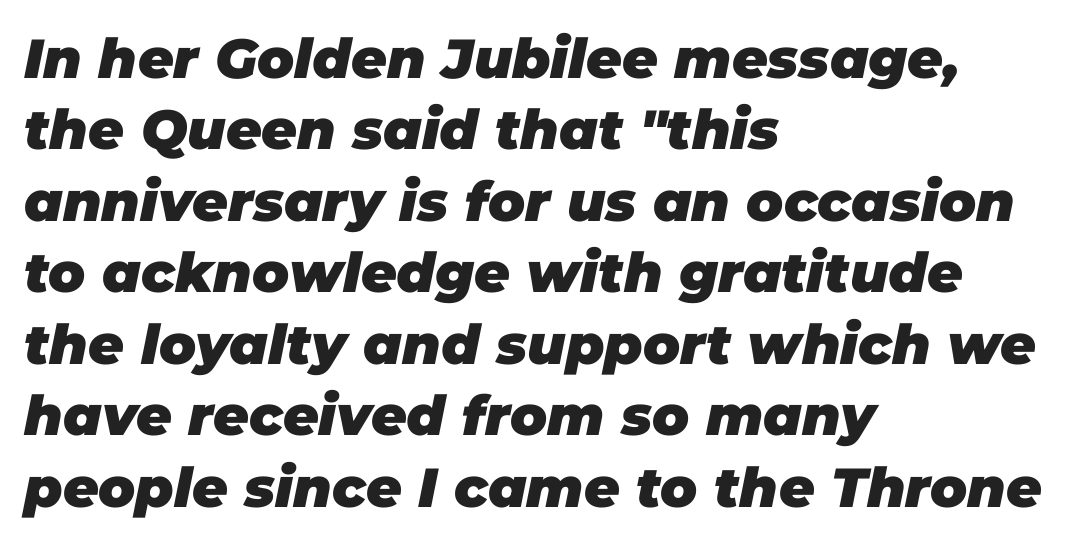
The image shows 55 px heavy type, italic (leaning right); set left-aligned, normal line spacing (1.3x), normal letter spacing, not underlined; low stroke contrast and a large x-height.
